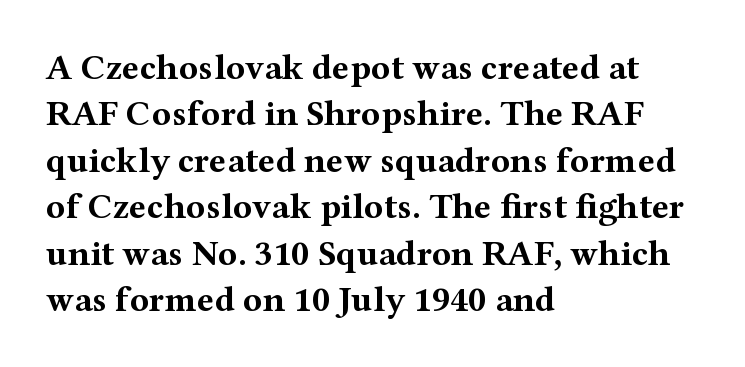
{"serif": "yes", "italic": "no", "bold": "yes", "weight": "bold", "width": "wide", "stroke_contrast": "medium", "x_height": "medium", "monospaced": "no", "underline": "no", "align": "left", "line_spacing": "normal", "line_spacing_ratio": 1.29, "letter_spacing": "normal", "letter_spacing_em": 0.0, "glyph_px": 36}
